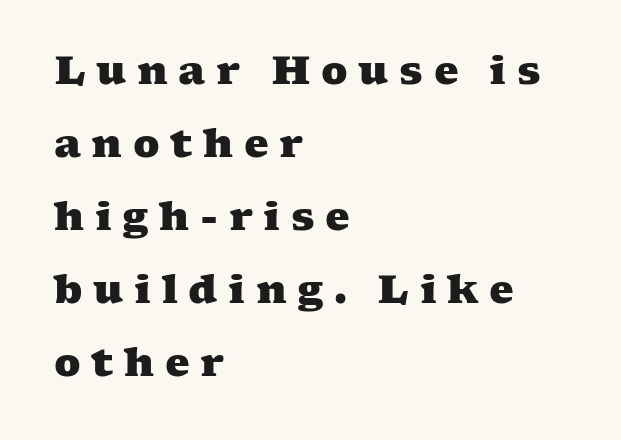
The letters are spread apart with noticeably loose tracking. Looks like regular typesetting: each glyph gets only the width it needs. Stroke thickness is high; the sample reads as a true bold. Old-style or modern, the face here clearly has serifs. The gap between lines stays unmarked. A classic flush-left, rag-right setting is used for this passage.
